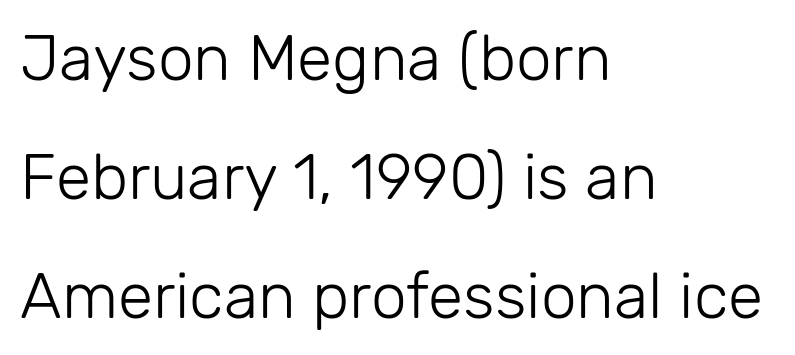
{"serif": "no", "italic": "no", "bold": "no", "weight": "light", "width": "normal", "stroke_contrast": "low", "x_height": "medium", "monospaced": "no", "underline": "no", "align": "left", "line_spacing_ratio": 1.86, "letter_spacing": "normal", "letter_spacing_em": 0.0, "glyph_px": 64}
